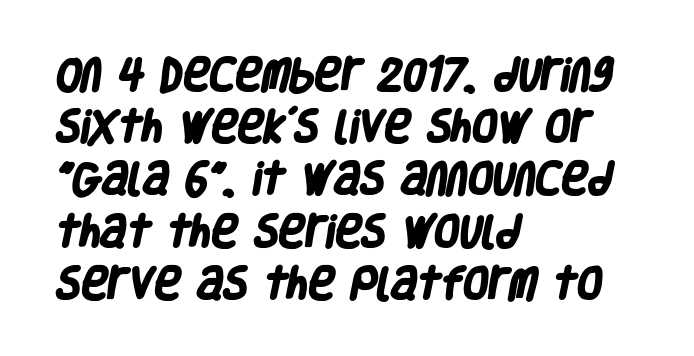
{"serif": "no", "bold": "yes", "weight": "heavy", "width": "condensed", "stroke_contrast": "low", "x_height": "large", "monospaced": "no", "underline": "no", "align": "left", "line_spacing": "normal", "line_spacing_ratio": 1.45, "letter_spacing": "normal", "letter_spacing_em": 0.0, "glyph_px": 36}
